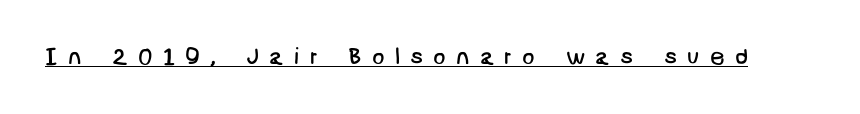
{"bold": "no", "underline": "yes", "letter_spacing": "wide", "letter_spacing_em": 0.44, "glyph_px": 23}
